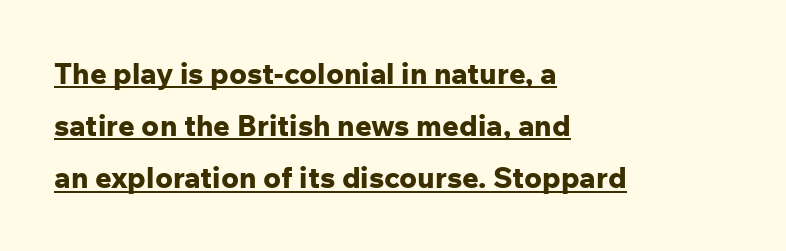
{"serif": "no", "italic": "no", "bold": "yes", "weight": "bold", "width": "normal", "stroke_contrast": "low", "x_height": "medium", "monospaced": "no", "underline": "yes", "align": "left", "line_spacing_ratio": 1.8, "letter_spacing": "normal", "letter_spacing_em": 0.0, "glyph_px": 29}
